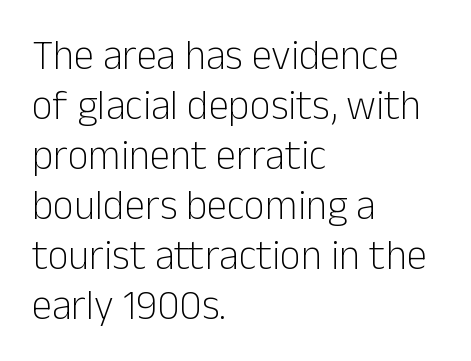
Q: Is the text bold? A: No.
Q: Is the text italic (slanted)? A: No, it is upright.
Q: Is the typeface a serif or a sans-serif typeface? A: Sans-serif.
Q: Is the text underlined? A: No.
Q: How is the paragraph aligned? A: Left-aligned.
Q: Is the spacing between letters normal or unusually wide? A: Normal.
Q: Width (condensed, normal, or wide)? A: Normal.
Q: Stroke contrast? A: Low.
Q: x-height? A: Medium.
Q: Monospaced? A: No.
